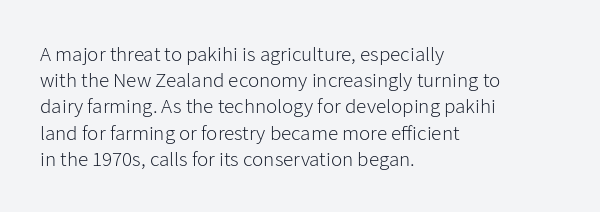
Q: Is the text bold? A: No.
Q: Is the text italic (slanted)? A: No, it is upright.
Q: Is the text underlined? A: No.
Q: How is the paragraph aligned? A: Left-aligned.
Q: Is the spacing between letters normal or unusually wide? A: Normal.
Q: Is the spacing between lines tight, normal or loose? A: Normal.
